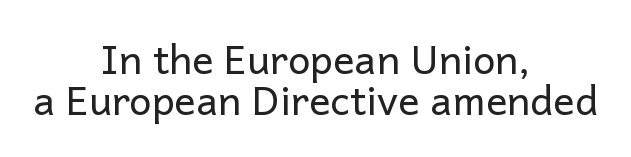
The image shows 40 px regular-weight sans-serif type, upright; set centered, tight line spacing (1.03x), normal letter spacing, not underlined; low stroke contrast and a medium x-height.
